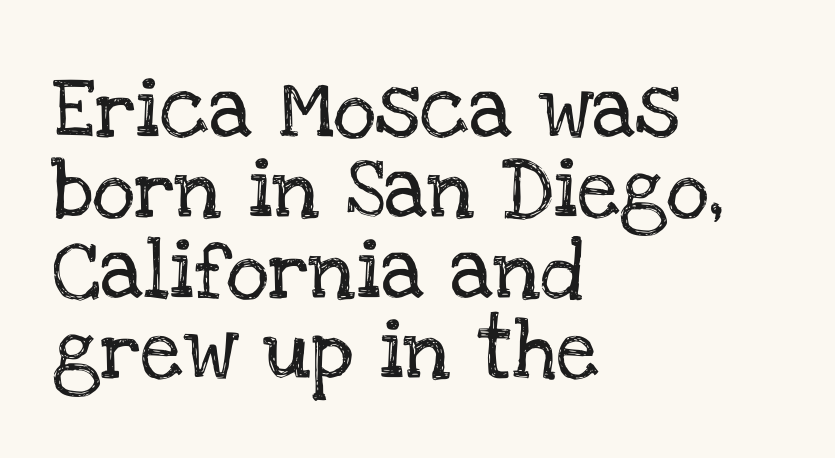
{"serif": "yes", "italic": "no", "width": "normal", "stroke_contrast": "low", "x_height": "large", "monospaced": "no", "underline": "no", "align": "left", "line_spacing": "normal", "line_spacing_ratio": 1.34, "letter_spacing": "normal", "letter_spacing_em": 0.0, "glyph_px": 60}
